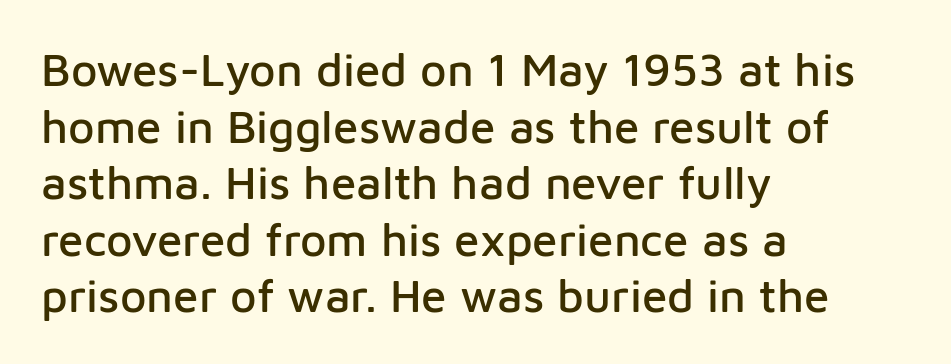
Q: Is the text italic (slanted)? A: No, it is upright.
Q: Is the typeface a serif or a sans-serif typeface? A: Sans-serif.
Q: Is the text underlined? A: No.
Q: How is the paragraph aligned? A: Left-aligned.
Q: Is the spacing between letters normal or unusually wide? A: Normal.
Q: Width (condensed, normal, or wide)? A: Normal.
Q: Stroke contrast? A: Low.
Q: x-height? A: Medium.
Q: Monospaced? A: No.
